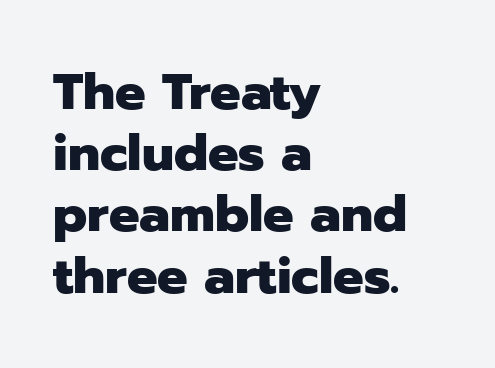
{"serif": "no", "italic": "no", "bold": "yes", "weight": "heavy", "width": "normal", "stroke_contrast": "low", "x_height": "medium", "monospaced": "no", "underline": "no", "align": "left", "line_spacing_ratio": 1.2, "letter_spacing": "normal", "letter_spacing_em": 0.0, "glyph_px": 51}
